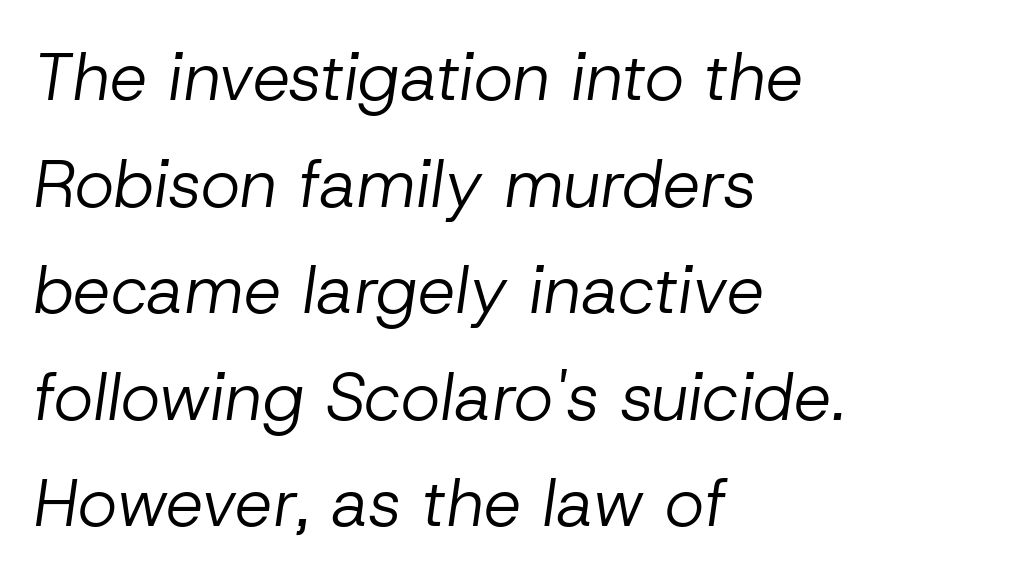
Anything drawn beneath the words? Only blank space. The ragged edge is on the right, which tells us the setting is flush left. You could not count columns in this text — the font is proportionally spaced. Standard letterfit; no display-style spreading of the glyphs. Vertical stems look standard width or narrower in stroke.
